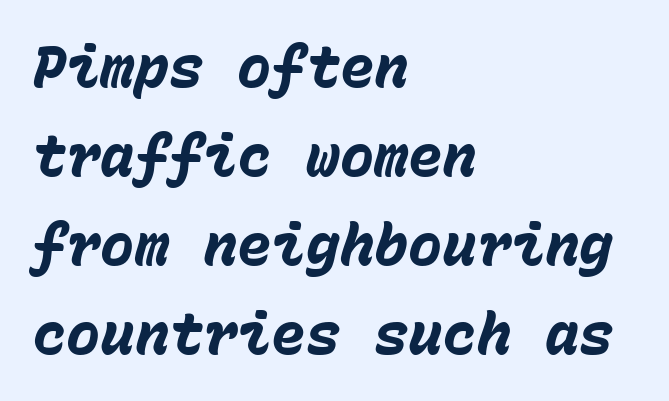
Q: Is the text bold? A: Yes.
Q: Is the text italic (slanted)? A: Yes, it leans right by about 15 degrees.
Q: Is the text underlined? A: No.
Q: How is the paragraph aligned? A: Left-aligned.
Q: Is the spacing between letters normal or unusually wide? A: Normal.
Q: Is the spacing between lines tight, normal or loose? A: Normal.
Q: Width (condensed, normal, or wide)? A: Normal.
Q: Stroke contrast? A: Low.
Q: x-height? A: Medium.
Q: Monospaced? A: Yes.
